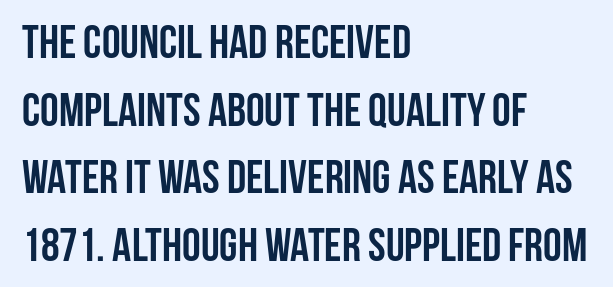
{"serif": "no", "italic": "no", "bold": "yes", "weight": "semibold", "width": "condensed", "stroke_contrast": "low", "x_height": "large", "monospaced": "no", "underline": "no", "align": "left", "line_spacing": "normal", "line_spacing_ratio": 1.44, "letter_spacing": "normal", "letter_spacing_em": 0.0, "glyph_px": 47}
